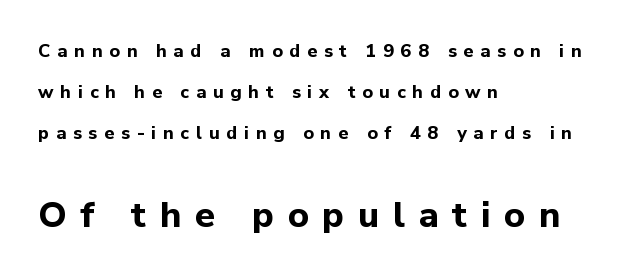
The tracking reads as deliberately expanded to a designer's eye. All the whitespace from short lines collects on the right. Looks like regular typesetting: each glyph gets only the width it needs. Upright lettering throughout. Heavy, bold letterforms. Is there much room between lines? Yes — plenty of vertical air separates them.
